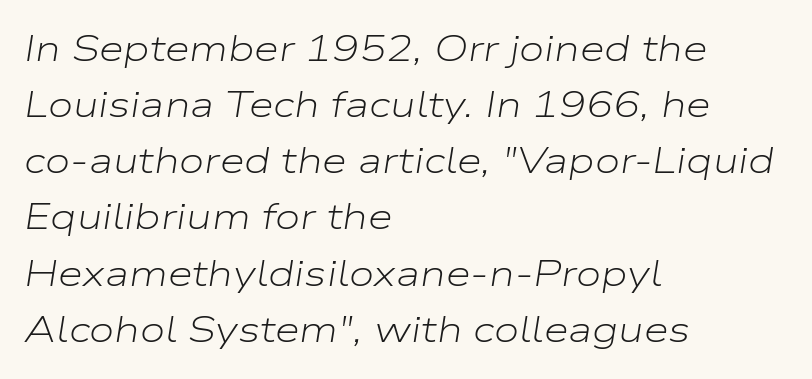
The image shows 36 px light, wide type, italic (leaning right); set left-aligned, normal line spacing (1.56x), normal letter spacing, not underlined; low stroke contrast and a medium x-height.
